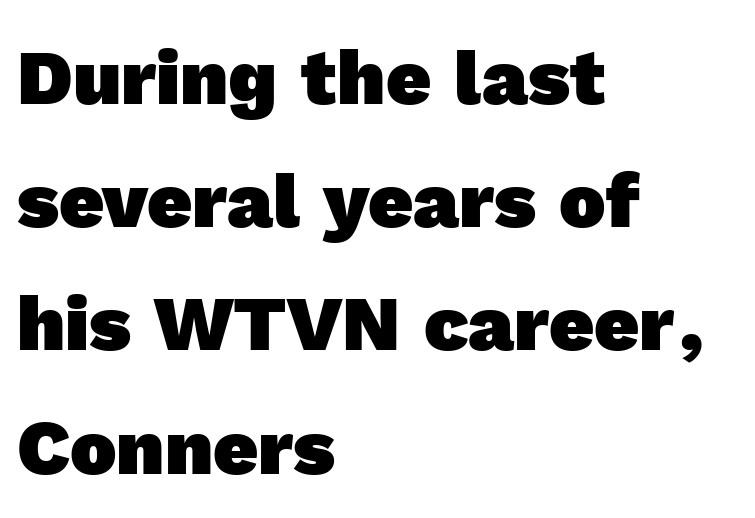
The face used here is proportionally spaced, like ordinary book or web type. Look at the tracking — it's just the regular setting, nothing added. The space beneath each line is pristine and unruled. The block of text has a typical density, with ordinary space between rows. Does the weight exceed regular? Yes, all the way to bold. In terms of letterform style, serifs are entirely absent.
